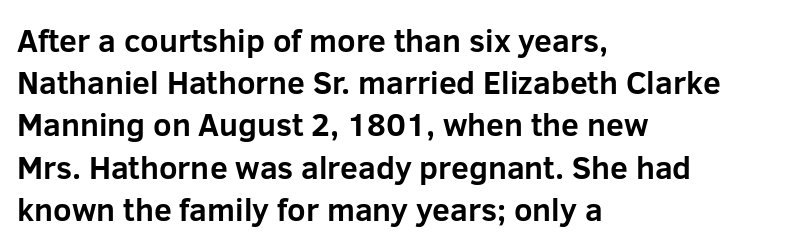
Q: Is the text bold? A: Yes.
Q: Is the text italic (slanted)? A: No, it is upright.
Q: Is the typeface a serif or a sans-serif typeface? A: Sans-serif.
Q: Is the text underlined? A: No.
Q: How is the paragraph aligned? A: Left-aligned.
Q: Is the spacing between letters normal or unusually wide? A: Normal.
Q: Is the spacing between lines tight, normal or loose? A: Normal.
Q: Width (condensed, normal, or wide)? A: Normal.
Q: Stroke contrast? A: Low.
Q: x-height? A: Medium.
Q: Monospaced? A: No.
